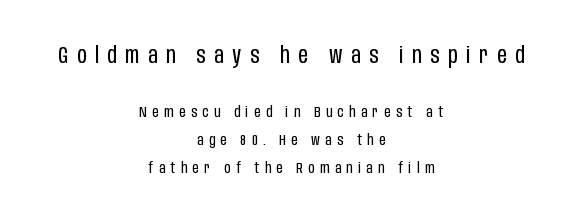
{"italic": "no", "bold": "no", "underline": "no", "align": "center", "line_spacing_ratio": 1.86, "letter_spacing": "wide", "letter_spacing_em": 0.38, "larger_block": "first", "size_ratio": 1.53, "glyph_px": 23}
